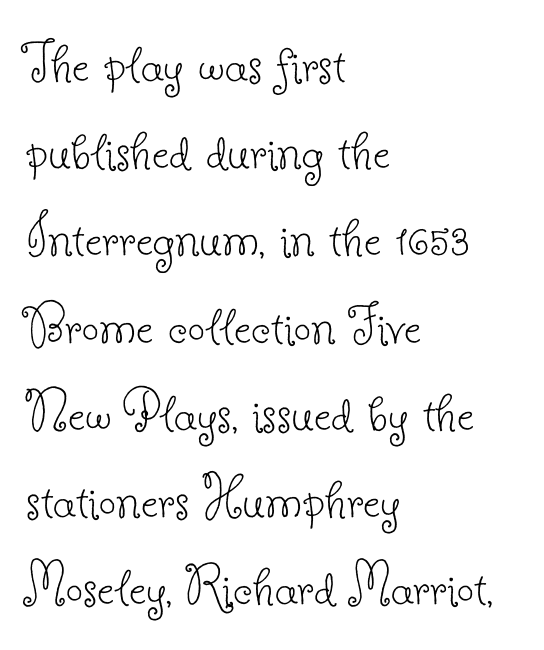
Do the letters lean? They stand straight. Letter spacing: default. The block of text has a typical density, with ordinary space between rows. This is serif lettering, the kind often seen in printed books. Check the space under the baseline: it is left empty. A typesetter would call this proportional, since set widths differ per character.
